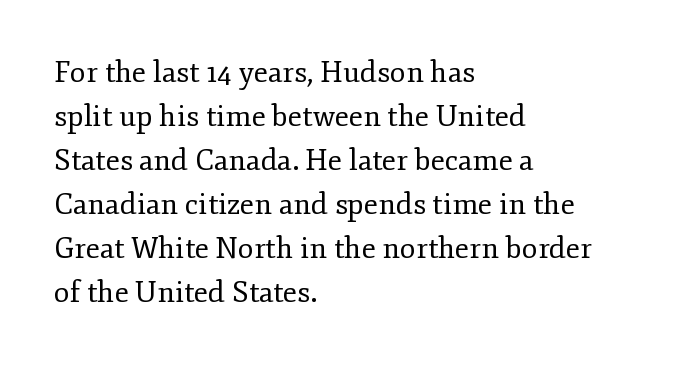
Q: Is the text bold? A: No.
Q: Is the text italic (slanted)? A: No, it is upright.
Q: Is the typeface a serif or a sans-serif typeface? A: Serif.
Q: Is the text underlined? A: No.
Q: How is the paragraph aligned? A: Left-aligned.
Q: Is the spacing between letters normal or unusually wide? A: Normal.
Q: Is the spacing between lines tight, normal or loose? A: Normal.
Q: Width (condensed, normal, or wide)? A: Normal.
Q: Stroke contrast? A: Low.
Q: x-height? A: Small.
Q: Monospaced? A: No.
